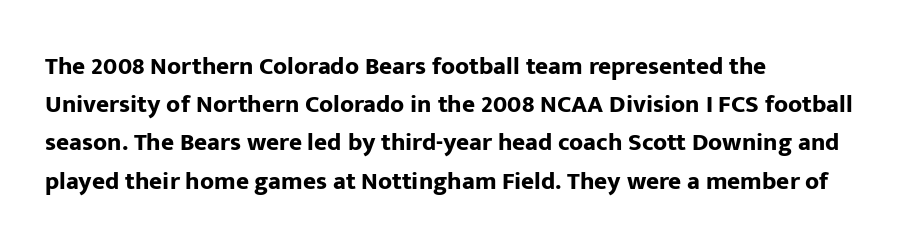
Q: Is the text bold? A: Yes.
Q: Is the text italic (slanted)? A: No, it is upright.
Q: Is the text underlined? A: No.
Q: How is the paragraph aligned? A: Left-aligned.
Q: Is the spacing between letters normal or unusually wide? A: Normal.
Q: Is the spacing between lines tight, normal or loose? A: Normal.
